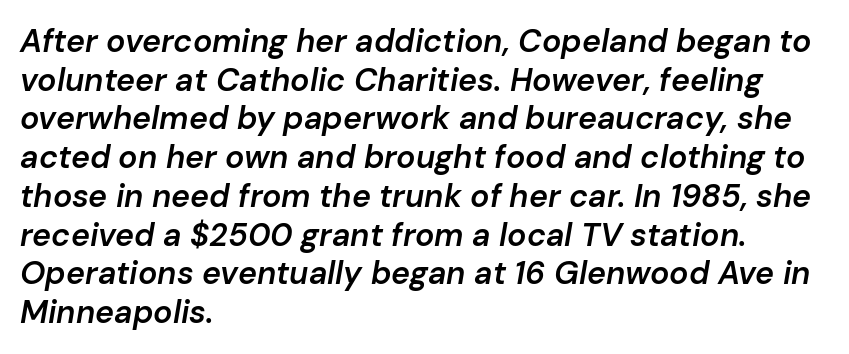
{"italic": "yes", "lean": "right", "slant_degrees": 10, "bold": "semi", "weight": "semibold", "width": "normal", "stroke_contrast": "low", "x_height": "medium", "monospaced": "no", "underline": "no", "align": "left", "line_spacing_ratio": 1.21, "letter_spacing": "normal", "letter_spacing_em": 0.0, "glyph_px": 32}
